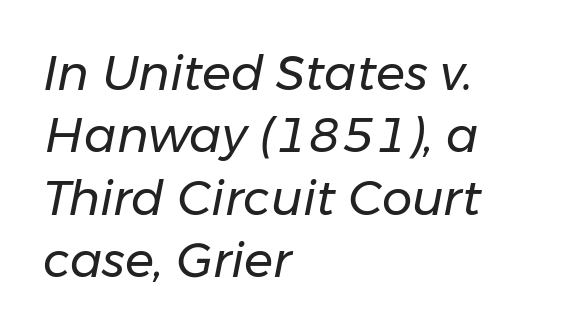
Q: Is the text bold? A: No.
Q: Is the text italic (slanted)? A: Yes, it leans right by about 11 degrees.
Q: Is the text underlined? A: No.
Q: How is the paragraph aligned? A: Left-aligned.
Q: Is the spacing between letters normal or unusually wide? A: Normal.
Q: Is the spacing between lines tight, normal or loose? A: Normal.
Q: Width (condensed, normal, or wide)? A: Normal.
Q: Stroke contrast? A: Low.
Q: x-height? A: Medium.
Q: Monospaced? A: No.
